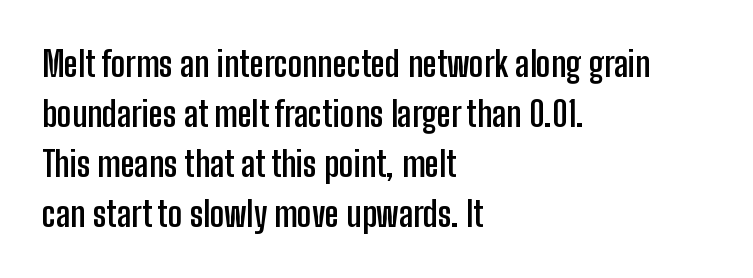
Q: Is the text bold? A: Yes.
Q: Is the text italic (slanted)? A: No, it is upright.
Q: Is the typeface a serif or a sans-serif typeface? A: Sans-serif.
Q: Is the text underlined? A: No.
Q: How is the paragraph aligned? A: Left-aligned.
Q: Is the spacing between letters normal or unusually wide? A: Normal.
Q: Is the spacing between lines tight, normal or loose? A: Normal.
Q: Width (condensed, normal, or wide)? A: Condensed.
Q: Stroke contrast? A: Low.
Q: x-height? A: Medium.
Q: Monospaced? A: No.
